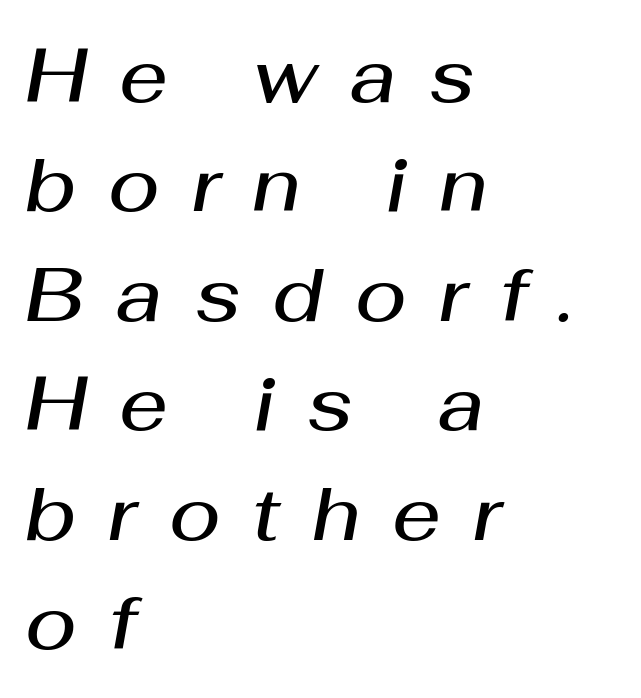
Q: Is the text bold? A: Semi-bold.
Q: Is the text italic (slanted)? A: Yes, it leans right by about 10 degrees.
Q: Is the text underlined? A: No.
Q: How is the paragraph aligned? A: Left-aligned.
Q: Is the spacing between letters normal or unusually wide? A: Unusually wide.
Q: Is the spacing between lines tight, normal or loose? A: Normal.
Q: Width (condensed, normal, or wide)? A: Normal.
Q: Stroke contrast? A: Medium.
Q: x-height? A: Medium.
Q: Monospaced? A: No.
